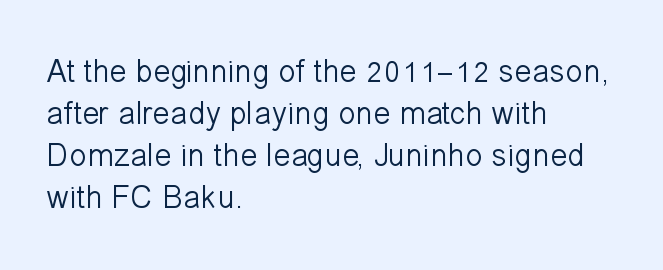
The letters stand straight up with perfectly vertical stems. The typesetter chose a ragged-right arrangement here. Each letter's strokes conclude bluntly, with no projecting serifs. Descenders are the only things crossing below the line.
